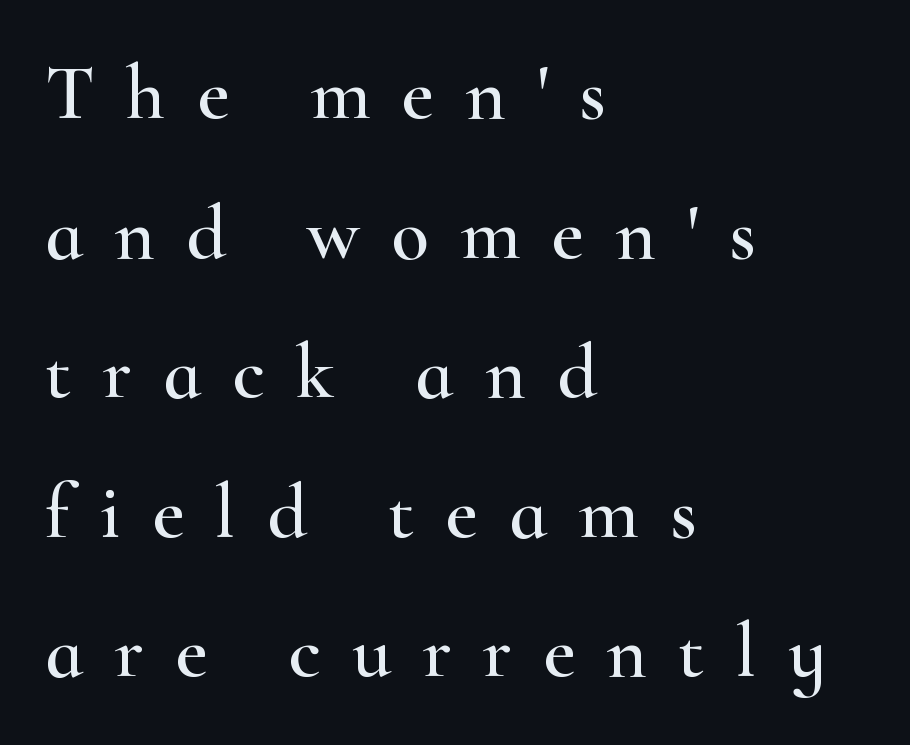
The image shows 78 px wide serif type, upright; set left-aligned, line spacing 1.79x, unusually wide letter spacing (+0.4 em), not underlined; high stroke contrast and a small x-height.
